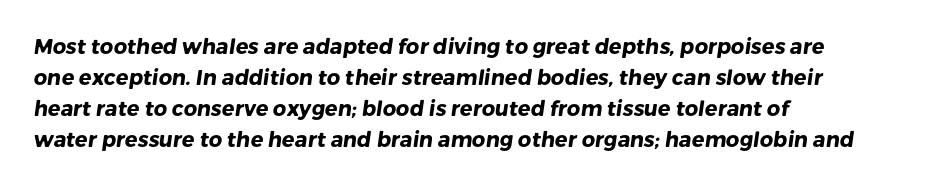
{"bold": "yes", "underline": "no", "align": "left", "line_spacing": "normal", "line_spacing_ratio": 1.48, "letter_spacing": "normal", "letter_spacing_em": 0.0, "glyph_px": 21}
